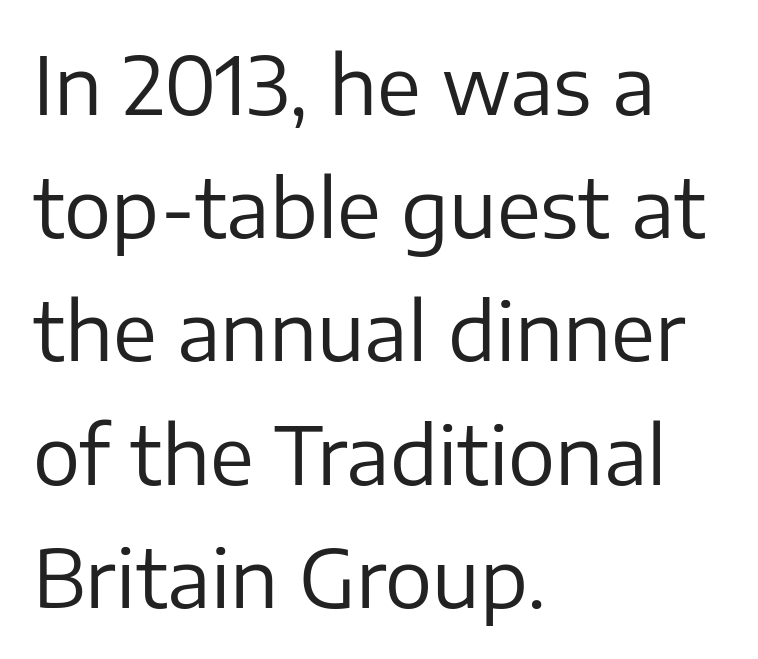
Q: Is the text bold? A: No.
Q: Is the text italic (slanted)? A: No, it is upright.
Q: Is the typeface a serif or a sans-serif typeface? A: Sans-serif.
Q: Is the text underlined? A: No.
Q: How is the paragraph aligned? A: Left-aligned.
Q: Is the spacing between letters normal or unusually wide? A: Normal.
Q: Is the spacing between lines tight, normal or loose? A: Normal.
Q: Width (condensed, normal, or wide)? A: Normal.
Q: Stroke contrast? A: Low.
Q: x-height? A: Medium.
Q: Monospaced? A: No.
